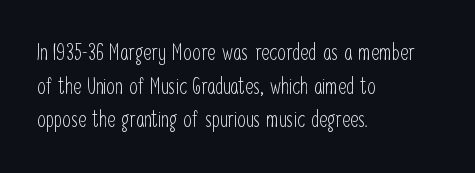
{"italic": "no", "bold": "no", "underline": "no", "align": "left", "line_spacing": "normal", "line_spacing_ratio": 1.53, "letter_spacing": "normal", "letter_spacing_em": 0.0, "glyph_px": 22}
